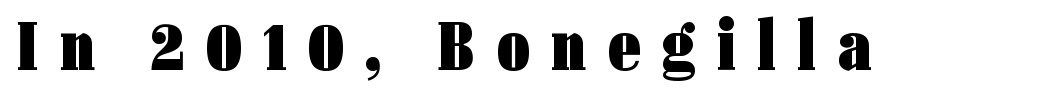
Q: Is the text bold? A: Yes.
Q: Is the text italic (slanted)? A: No, it is upright.
Q: Is the typeface a serif or a sans-serif typeface? A: Sans-serif.
Q: Is the text underlined? A: No.
Q: Is the spacing between letters normal or unusually wide? A: Unusually wide.
Q: Width (condensed, normal, or wide)? A: Condensed.
Q: Stroke contrast? A: Low.
Q: x-height? A: Medium.
Q: Monospaced? A: No.
